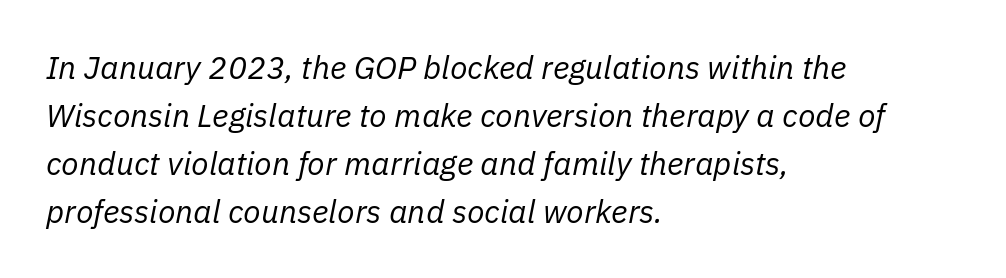
{"italic": "yes", "lean": "right", "slant_degrees": 11, "bold": "no", "weight": "regular", "width": "normal", "stroke_contrast": "low", "x_height": "medium", "monospaced": "no", "underline": "no", "align": "left", "line_spacing": "normal", "line_spacing_ratio": 1.5, "letter_spacing": "normal", "letter_spacing_em": 0.0, "glyph_px": 32}
